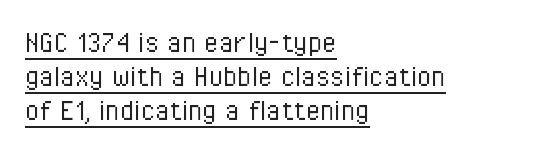
A baseline rule has been typeset under these characters. Here the designer chose a conventional face with non-uniform glyph widths. The lettering holds an erect, upright posture throughout. Letterform terminals end flat and unadorned throughout the passage. Heaviness? Minimal to ordinary, like unemphasized prose. Is the letter spacing exaggerated? No — it looks like the ordinary default.
